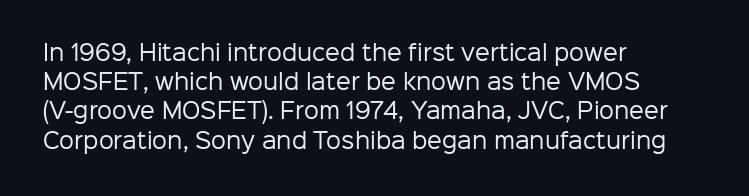
{"italic": "no", "bold": "no", "underline": "no", "align": "left", "line_spacing": "normal", "line_spacing_ratio": 1.39, "letter_spacing": "normal", "letter_spacing_em": 0.0, "glyph_px": 21}
